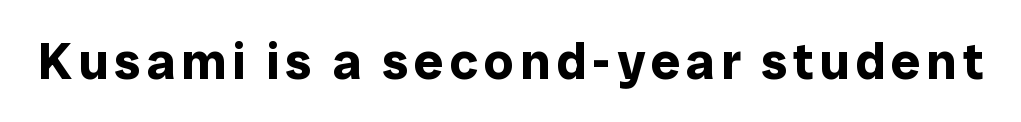
Unmarked baselines from the first word to the last. No italicization has been applied; the sample stays upright. This sample has the flowing, uneven cadence of proportional lettering. Stroke thickness is high; the sample reads as a true bold. Grotesque or geometric, the face here clearly has no serifs.
